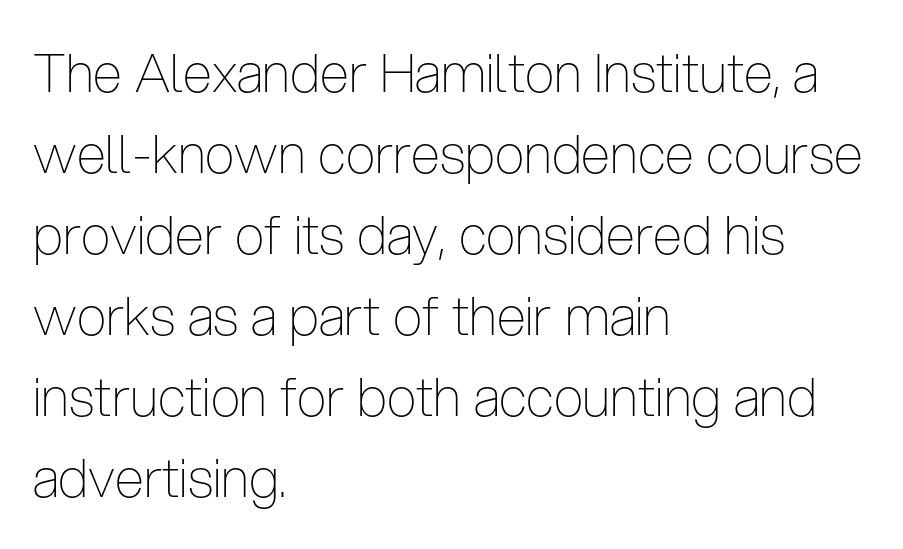
The specimen omits any rule beneath the text block's lines. The cut favours lightness, reaching ordinary text weight at its darkest. These lines were composed using upright roman letters. The letters advance in unequal steps, a hallmark of proportional type.
